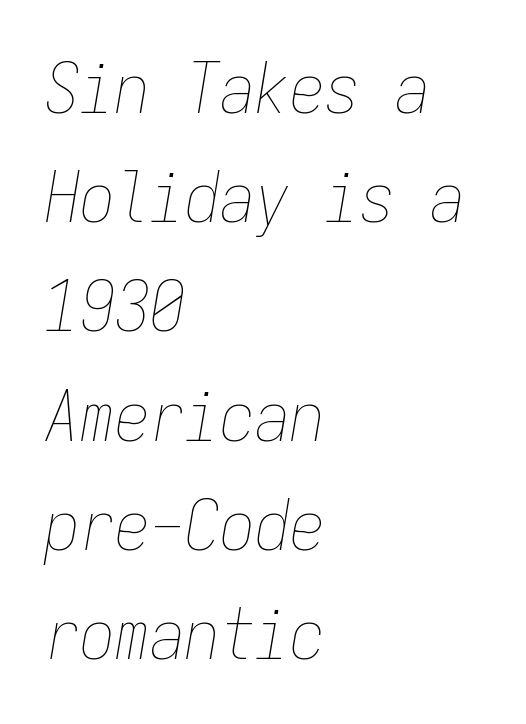
Q: Is the text bold? A: No.
Q: Is the text italic (slanted)? A: Yes, it leans right by about 9 degrees.
Q: Is the text underlined? A: No.
Q: How is the paragraph aligned? A: Left-aligned.
Q: Is the spacing between letters normal or unusually wide? A: Normal.
Q: Is the spacing between lines tight, normal or loose? A: Normal.
Q: Width (condensed, normal, or wide)? A: Condensed.
Q: Stroke contrast? A: Low.
Q: x-height? A: Medium.
Q: Monospaced? A: Yes.
